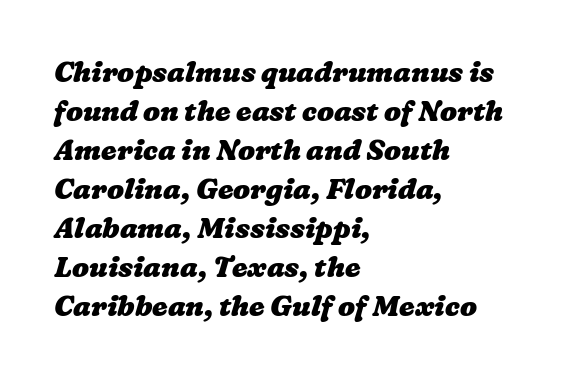
Q: Is the text bold? A: Yes.
Q: Is the text underlined? A: No.
Q: How is the paragraph aligned? A: Left-aligned.
Q: Is the spacing between letters normal or unusually wide? A: Normal.
Q: Is the spacing between lines tight, normal or loose? A: Normal.
Q: Width (condensed, normal, or wide)? A: Wide.
Q: Stroke contrast? A: Low.
Q: x-height? A: Medium.
Q: Monospaced? A: No.
